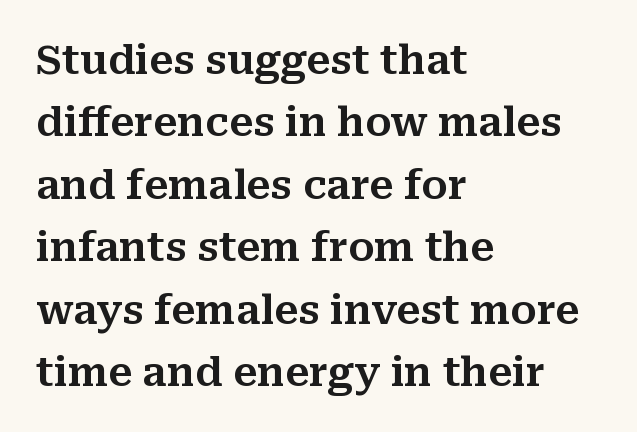
The image shows 40 px serif type, upright; set left-aligned, normal line spacing (1.56x), normal letter spacing, not underlined; medium stroke contrast and a medium x-height.
